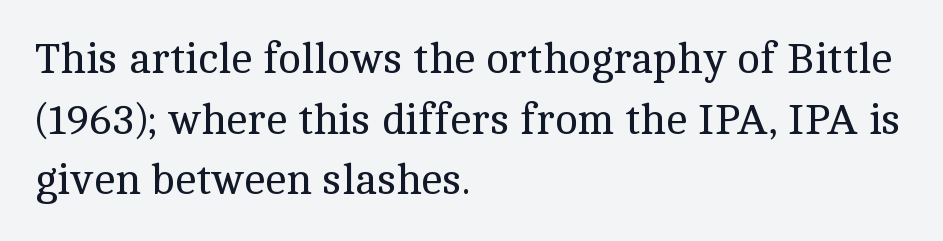
Q: Is the text bold? A: No.
Q: Is the text italic (slanted)? A: No, it is upright.
Q: Is the typeface a serif or a sans-serif typeface? A: Serif.
Q: Is the text underlined? A: No.
Q: How is the paragraph aligned? A: Left-aligned.
Q: Is the spacing between letters normal or unusually wide? A: Normal.
Q: Is the spacing between lines tight, normal or loose? A: Normal.
Q: Width (condensed, normal, or wide)? A: Normal.
Q: x-height? A: Medium.
Q: Monospaced? A: No.
